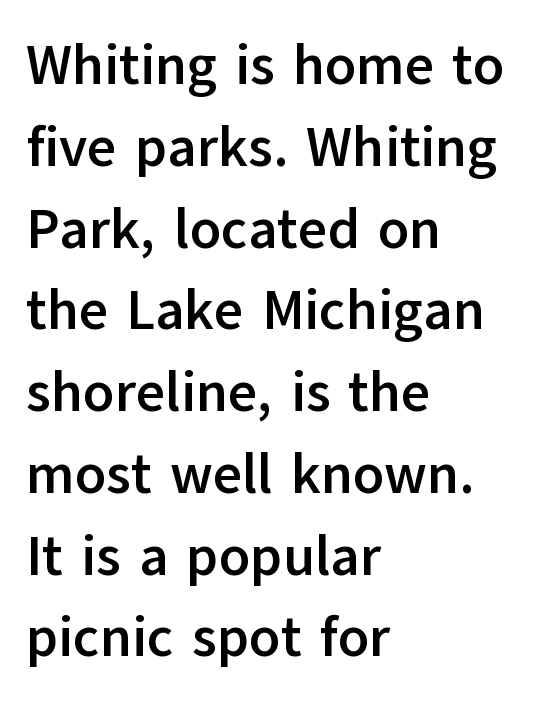
The rendering uses natural spacing where letterforms have individual widths. Students, note that the glyphs here touch the page at normal intervals. It's the straight-up-and-down kind of type. Horizontal bands of white between lines are of average thickness. Plenty of ink on the page — the face is bold. The letters carry no serifs — their stems end cleanly without finishing strokes.
